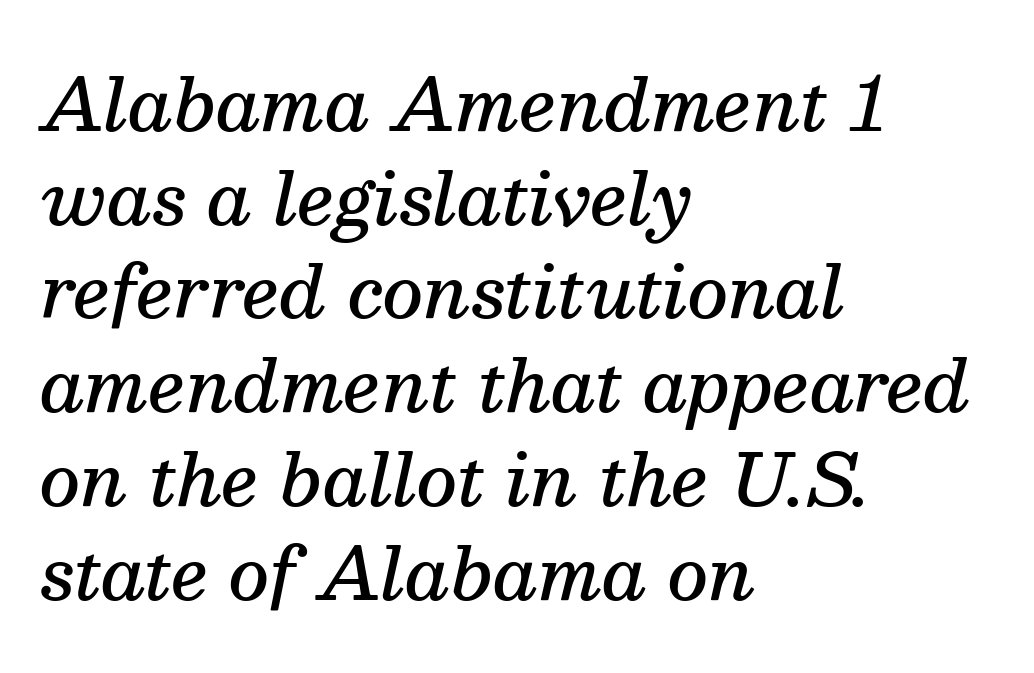
{"serif": "yes", "italic": "yes", "lean": "right", "slant_degrees": 13, "bold": "semi", "weight": "semibold", "width": "normal", "stroke_contrast": "medium", "x_height": "medium", "monospaced": "no", "underline": "no", "align": "left", "line_spacing": "normal", "line_spacing_ratio": 1.32, "letter_spacing": "normal", "letter_spacing_em": 0.0, "glyph_px": 71}
